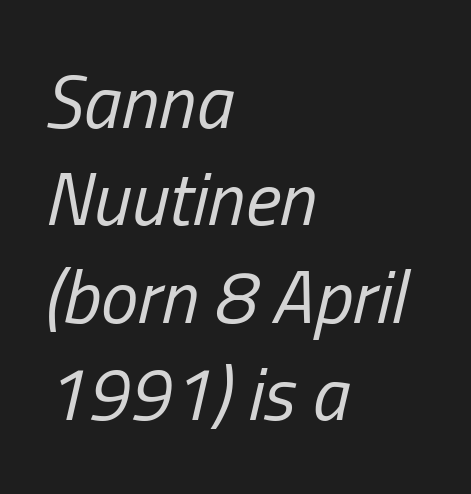
{"italic": "yes", "lean": "right", "slant_degrees": 13, "bold": "no", "weight": "regular", "width": "condensed", "stroke_contrast": "low", "x_height": "medium", "monospaced": "no", "underline": "no", "align": "left", "line_spacing": "normal", "line_spacing_ratio": 1.3, "letter_spacing": "normal", "letter_spacing_em": 0.0, "glyph_px": 75}
